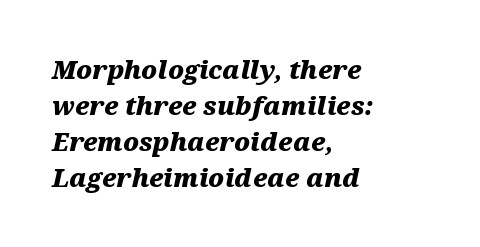
Vertically, the passage feels balanced, rows spaced as you'd expect. The foot of each line stays bare and open. The tracking reads as untouched default to a designer's eye. A student would call this left alignment; a typographer would say flush left, rag right.
